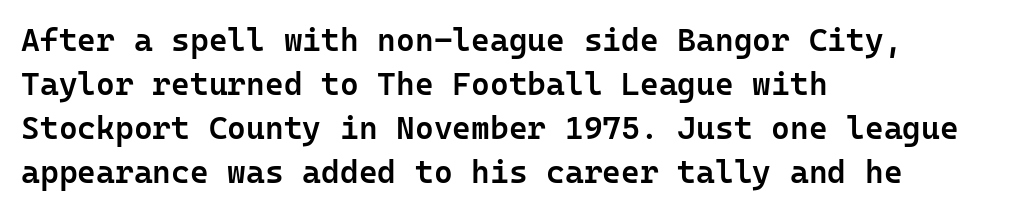
Compared with typical body copy, the letter spacing here is the same. Heft: intermediate — a semibold. The letters march in equal steps, a hallmark of fixed-pitch type. Quick note: not italic, upright. The specimen omits any rule beneath the text block's lines. A classic flush-left, rag-right setting is used for this passage.
